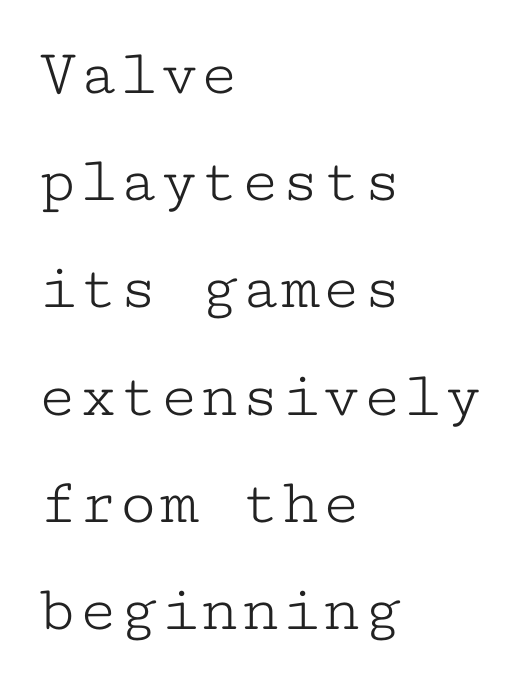
Q: Is the text bold? A: No.
Q: Is the text italic (slanted)? A: No, it is upright.
Q: Is the typeface a serif or a sans-serif typeface? A: Serif.
Q: Is the text underlined? A: No.
Q: How is the paragraph aligned? A: Left-aligned.
Q: Is the spacing between letters normal or unusually wide? A: Normal.
Q: Is the spacing between lines tight, normal or loose? A: Normal.
Q: Width (condensed, normal, or wide)? A: Wide.
Q: Stroke contrast? A: Low.
Q: x-height? A: Medium.
Q: Monospaced? A: Yes.
